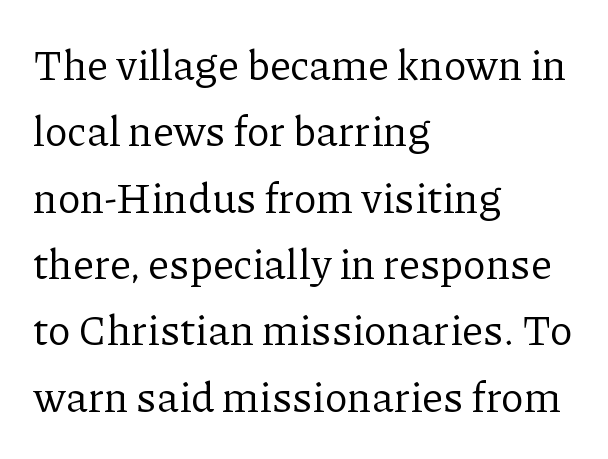
The image shows 42 px regular-weight serif type, upright; set left-aligned, normal line spacing (1.58x), normal letter spacing, not underlined; low stroke contrast and a medium x-height.
